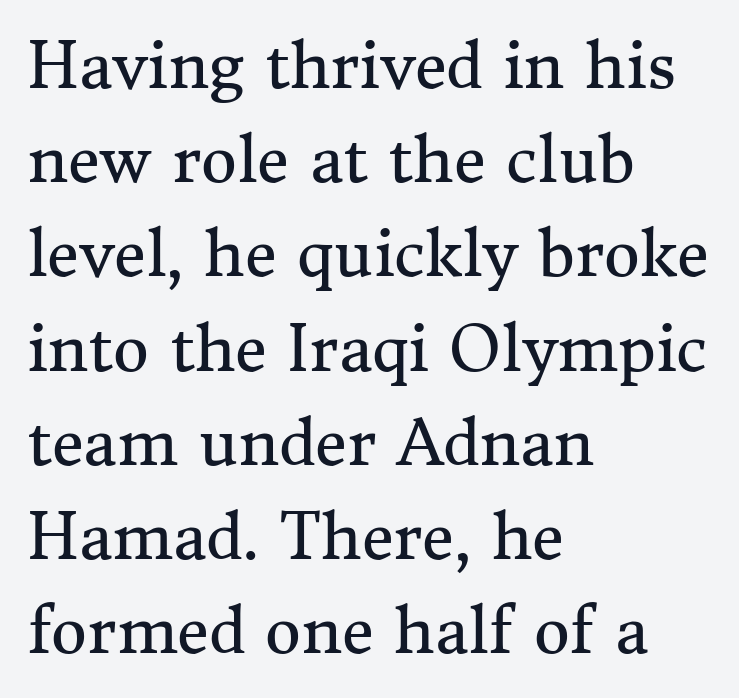
Q: Is the text bold? A: No.
Q: Is the text italic (slanted)? A: No, it is upright.
Q: Is the typeface a serif or a sans-serif typeface? A: Serif.
Q: Is the text underlined? A: No.
Q: How is the paragraph aligned? A: Left-aligned.
Q: Is the spacing between letters normal or unusually wide? A: Normal.
Q: Is the spacing between lines tight, normal or loose? A: Normal.
Q: Width (condensed, normal, or wide)? A: Normal.
Q: Stroke contrast? A: Medium.
Q: x-height? A: Medium.
Q: Monospaced? A: No.
